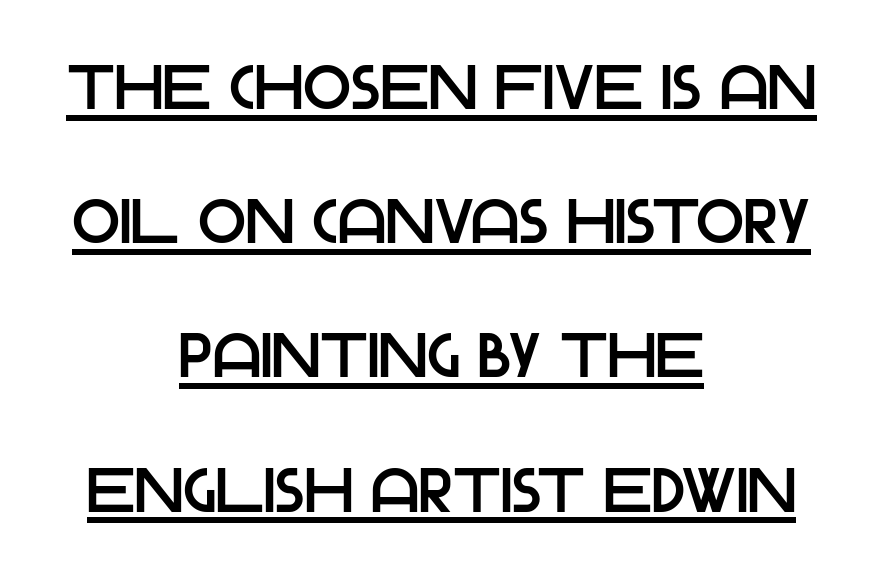
Interline gaps are noticeably wide in this sample. These lines are rendered in a variable-pitch font. The font's upright variant was chosen for this text. The rendering shows plain stroke endings on the letterforms — a sans-serif design. Looks like someone drew a line under every word here. A student would call this center alignment; a typographer would say set centered.
